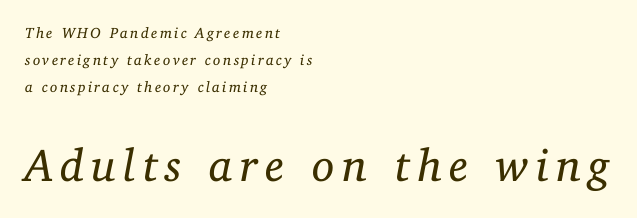
The image shows 46 px regular-weight serif type, italic (leaning right); set left-aligned, line spacing 1.79x, not underlined; the second (bottom) block is 3.07x larger; low stroke contrast and a medium x-height.
